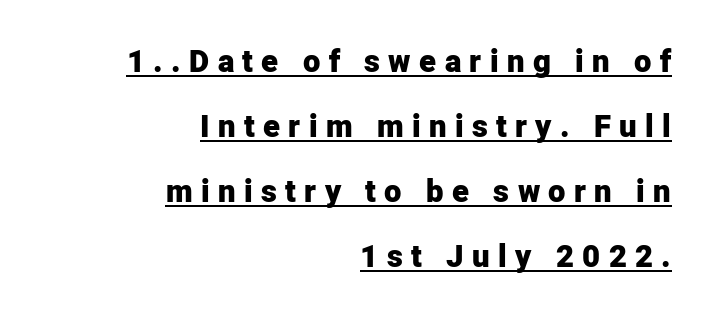
{"serif": "no", "italic": "no", "bold": "yes", "weight": "heavy", "width": "normal", "stroke_contrast": "low", "x_height": "medium", "monospaced": "no", "underline": "yes", "align": "right", "line_spacing": "loose", "line_spacing_ratio": 2.1, "letter_spacing": "wide", "letter_spacing_em": 0.27, "glyph_px": 31}
